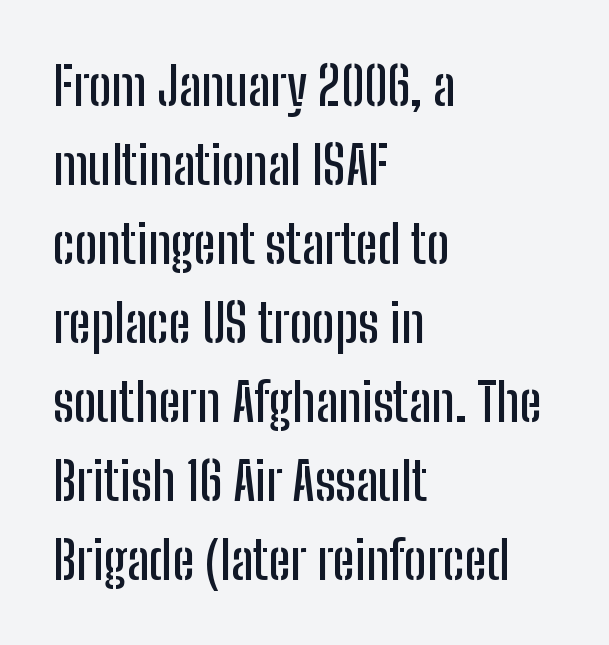
{"serif": "no", "italic": "no", "width": "condensed", "stroke_contrast": "low", "x_height": "medium", "monospaced": "no", "underline": "no", "align": "left", "line_spacing": "normal", "line_spacing_ratio": 1.49, "letter_spacing": "normal", "letter_spacing_em": 0.0, "glyph_px": 53}
